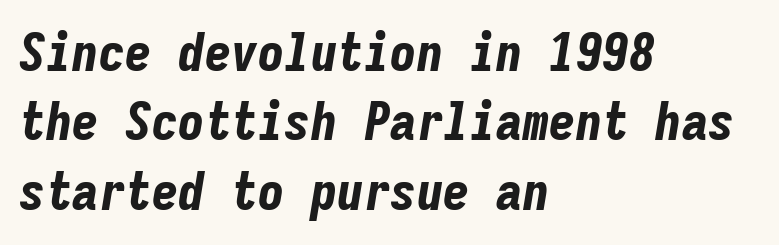
In CSS terms this would be text-align: left. A typesetter would call this zero additional tracking. The letters march in equal steps, a hallmark of fixed-pitch type. Weight: bold. The gap between lines stays unmarked. Looking at the ascenders, they clearly lean.
